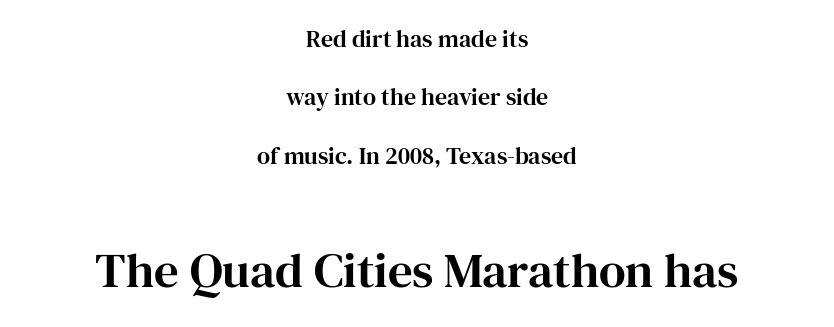
Q: Is the text italic (slanted)? A: No, it is upright.
Q: Is the typeface a serif or a sans-serif typeface? A: Serif.
Q: Is the text underlined? A: No.
Q: How is the paragraph aligned? A: Centered.
Q: Is the spacing between letters normal or unusually wide? A: Normal.
Q: Is the spacing between lines tight, normal or loose? A: Loose.
Q: Which block of text is set in a larger size, the first (top) or the second (bottom)? A: The second (bottom) one.
Q: Width (condensed, normal, or wide)? A: Normal.
Q: Stroke contrast? A: High.
Q: x-height? A: Medium.
Q: Monospaced? A: No.
